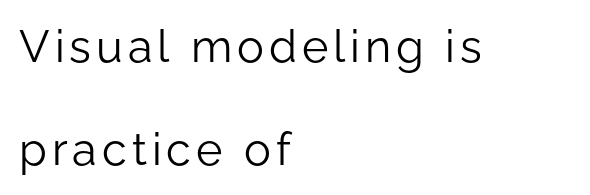
No word sits above an underline. Do the characters align in a grid? No, the font is proportional. If you drew a ruler down the left edge, every line would touch it. Serifs: no, the terminals of the letterforms are clean. You can tell it's not italic because the verticals are truly vertical.
